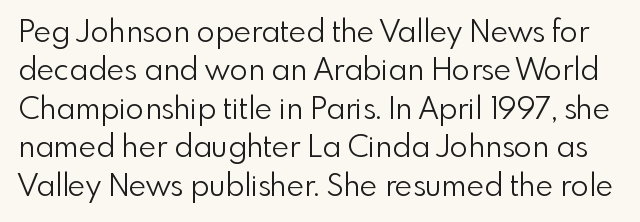
Nothing unusual about the tracking: characters are spaced as the font intends. No word sits above an underline. Are there feet on the stems? There aren't — it's a sans. The weight would be labelled regular, book, light, or lighter still.
